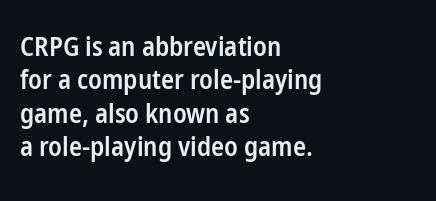
Q: Is the text bold? A: Semi-bold.
Q: Is the text italic (slanted)? A: No, it is upright.
Q: Is the text underlined? A: No.
Q: How is the paragraph aligned? A: Left-aligned.
Q: Is the spacing between letters normal or unusually wide? A: Normal.
